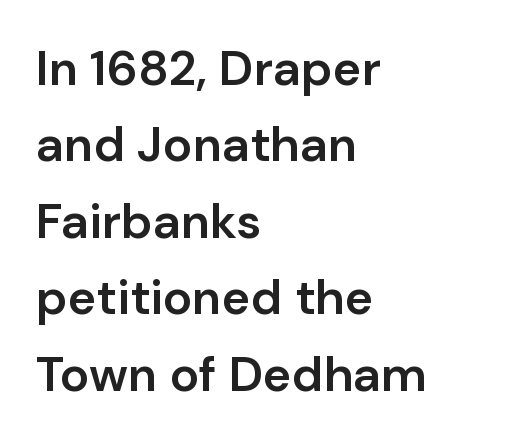
Q: Is the text bold? A: Semi-bold.
Q: Is the text italic (slanted)? A: No, it is upright.
Q: Is the typeface a serif or a sans-serif typeface? A: Sans-serif.
Q: Is the text underlined? A: No.
Q: How is the paragraph aligned? A: Left-aligned.
Q: Is the spacing between letters normal or unusually wide? A: Normal.
Q: Is the spacing between lines tight, normal or loose? A: Normal.
Q: Width (condensed, normal, or wide)? A: Normal.
Q: Stroke contrast? A: Low.
Q: x-height? A: Medium.
Q: Monospaced? A: No.
